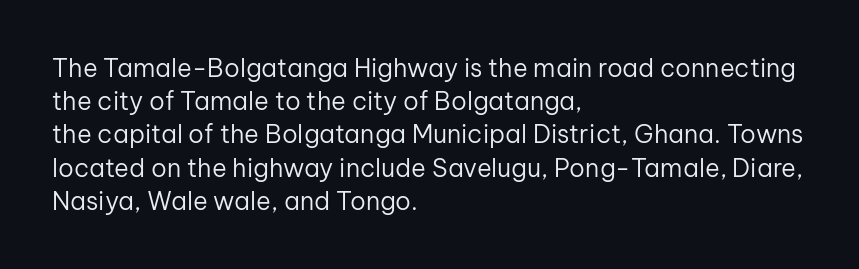
Q: Is the text bold? A: No.
Q: Is the text italic (slanted)? A: No, it is upright.
Q: Is the text underlined? A: No.
Q: How is the paragraph aligned? A: Left-aligned.
Q: Is the spacing between letters normal or unusually wide? A: Normal.
Q: Is the spacing between lines tight, normal or loose? A: Normal.
